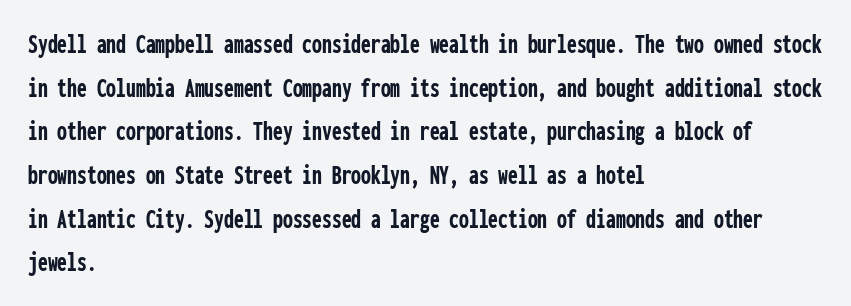
Q: Is the text bold? A: Yes.
Q: Is the text italic (slanted)? A: No, it is upright.
Q: Is the typeface a serif or a sans-serif typeface? A: Sans-serif.
Q: Is the text underlined? A: No.
Q: How is the paragraph aligned? A: Left-aligned.
Q: Is the spacing between letters normal or unusually wide? A: Normal.
Q: Is the spacing between lines tight, normal or loose? A: Normal.
Q: Width (condensed, normal, or wide)? A: Condensed.
Q: Stroke contrast? A: Low.
Q: x-height? A: Medium.
Q: Monospaced? A: Yes.
